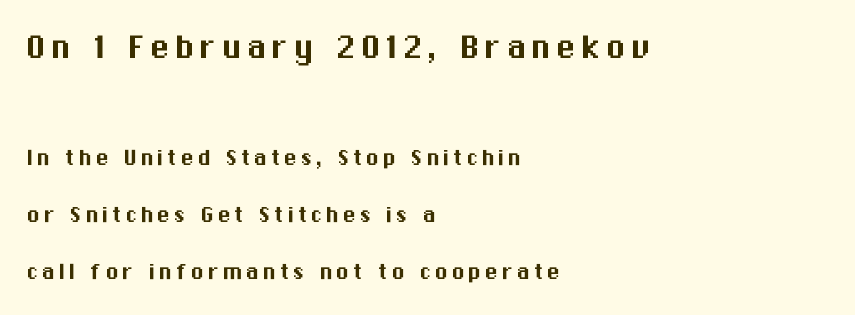
The image shows 40 px sans-serif type, upright; set left-aligned, loose line spacing (2.11x), not underlined; the first (top) block is 1.48x larger; medium stroke contrast and a medium x-height.
